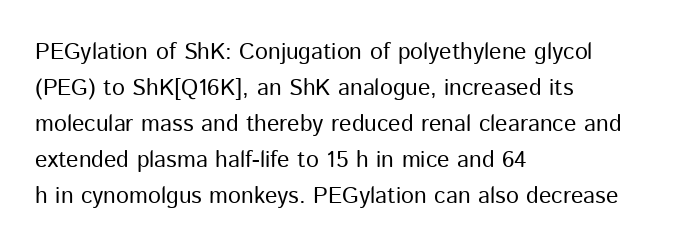
Q: Is the text bold? A: No.
Q: Is the text italic (slanted)? A: No, it is upright.
Q: Is the text underlined? A: No.
Q: How is the paragraph aligned? A: Left-aligned.
Q: Is the spacing between letters normal or unusually wide? A: Normal.
Q: Is the spacing between lines tight, normal or loose? A: Normal.
